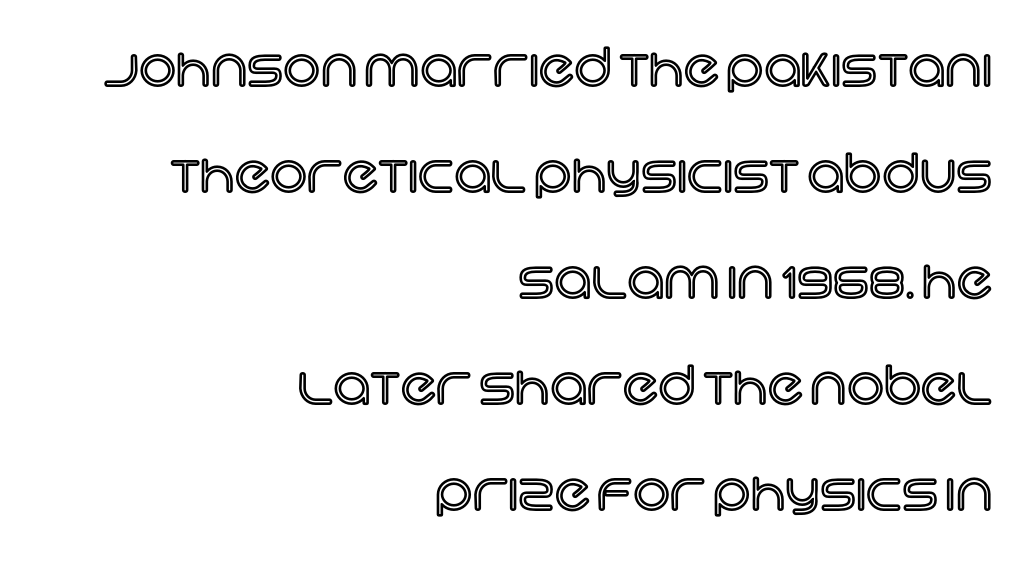
Q: Is the text italic (slanted)? A: No, it is upright.
Q: Is the text underlined? A: No.
Q: How is the paragraph aligned? A: Right-aligned.
Q: Is the spacing between letters normal or unusually wide? A: Normal.
Q: Is the spacing between lines tight, normal or loose? A: Loose.
Q: Width (condensed, normal, or wide)? A: Normal.
Q: x-height? A: Large.
Q: Monospaced? A: No.
